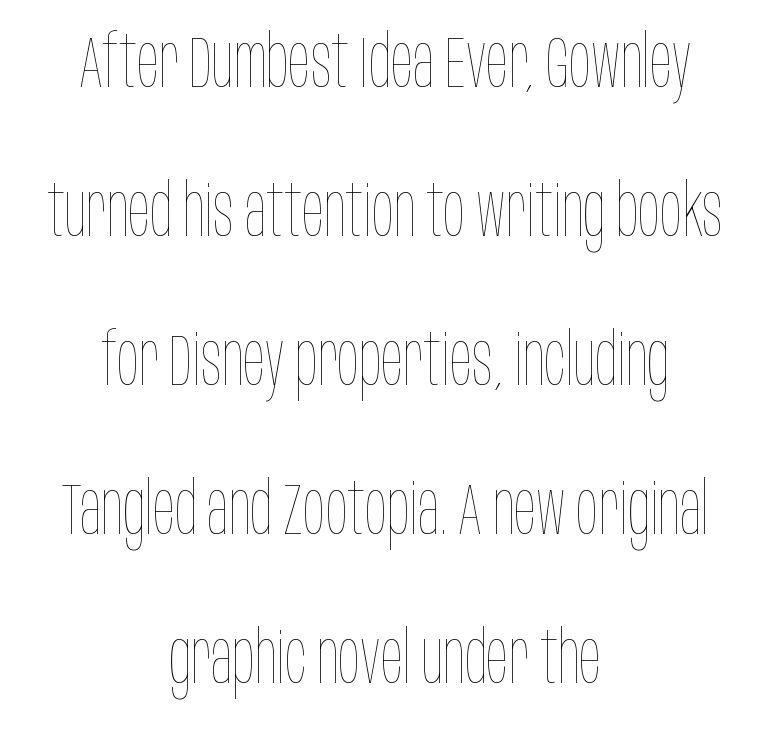
Q: Is the text bold? A: No.
Q: Is the text italic (slanted)? A: No, it is upright.
Q: Is the text underlined? A: No.
Q: How is the paragraph aligned? A: Centered.
Q: Is the spacing between letters normal or unusually wide? A: Normal.
Q: Is the spacing between lines tight, normal or loose? A: Loose.
Q: Width (condensed, normal, or wide)? A: Condensed.
Q: Stroke contrast? A: Low.
Q: x-height? A: Large.
Q: Monospaced? A: No.
